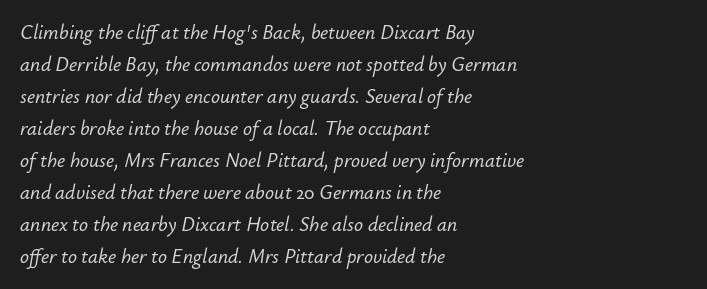
Q: Is the text italic (slanted)? A: Yes, it leans right by about 12 degrees.
Q: Is the text underlined? A: No.
Q: How is the paragraph aligned? A: Left-aligned.
Q: Is the spacing between letters normal or unusually wide? A: Normal.
Q: Is the spacing between lines tight, normal or loose? A: Normal.
